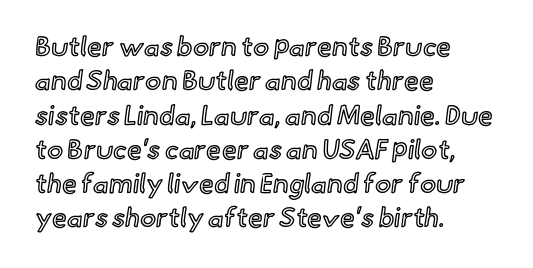
Lines of text with bare space underneath. The passage shown stacks its lines at a standard gap. Casual observation: everything's shoved over to the left.
